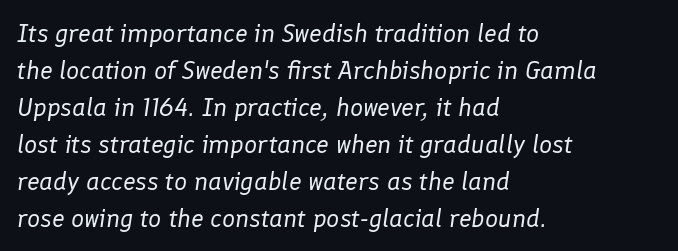
{"italic": "yes", "lean": "right", "slant_degrees": 8, "bold": "no", "underline": "no", "align": "left", "line_spacing": "normal", "line_spacing_ratio": 1.42, "letter_spacing": "normal", "letter_spacing_em": 0.0, "glyph_px": 26}
